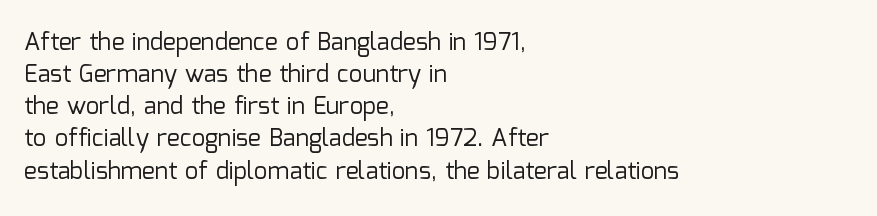
Q: Is the text bold? A: No.
Q: Is the text italic (slanted)? A: No, it is upright.
Q: Is the text underlined? A: No.
Q: How is the paragraph aligned? A: Left-aligned.
Q: Is the spacing between letters normal or unusually wide? A: Normal.
Q: Is the spacing between lines tight, normal or loose? A: Normal.
